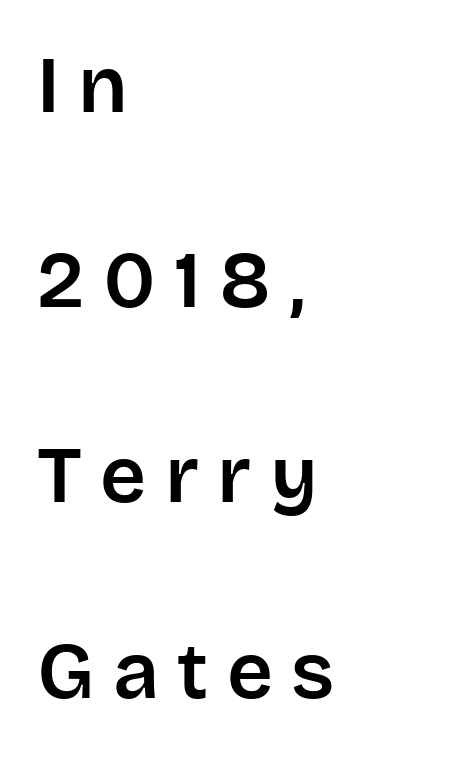
Q: Is the text italic (slanted)? A: No, it is upright.
Q: Is the typeface a serif or a sans-serif typeface? A: Sans-serif.
Q: Is the text underlined? A: No.
Q: How is the paragraph aligned? A: Left-aligned.
Q: Is the spacing between letters normal or unusually wide? A: Unusually wide.
Q: Is the spacing between lines tight, normal or loose? A: Loose.
Q: Width (condensed, normal, or wide)? A: Normal.
Q: Stroke contrast? A: Low.
Q: x-height? A: Large.
Q: Monospaced? A: No.
